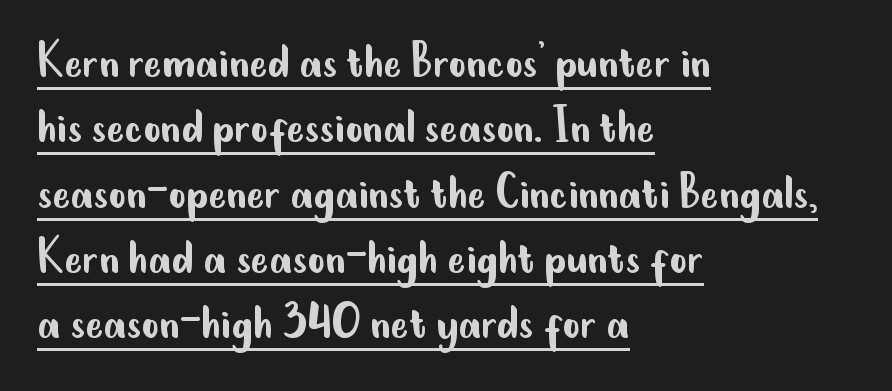
{"serif": "no", "italic": "no", "bold": "no", "weight": "regular", "width": "condensed", "stroke_contrast": "low", "x_height": "small", "monospaced": "no", "underline": "yes", "align": "left", "line_spacing_ratio": 1.21, "letter_spacing": "normal", "letter_spacing_em": 0.0, "glyph_px": 54}
